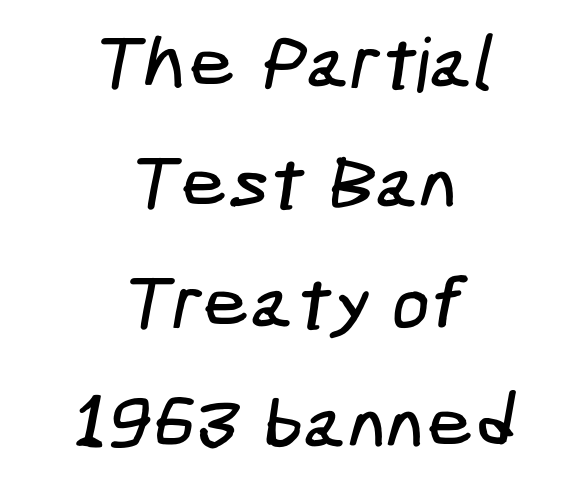
Characters follow at the spacing the type designer built in. The glyphs in this specimen are sans serif. Caption: multi-line text, centered on the measure. This sample keeps an unexceptional amount of space between lines. Clear beneath every line of the passage.
